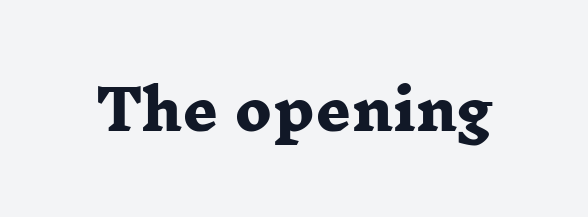
Q: Is the text bold? A: Yes.
Q: Is the typeface a serif or a sans-serif typeface? A: Serif.
Q: Is the text underlined? A: No.
Q: Is the spacing between letters normal or unusually wide? A: Normal.
Q: Width (condensed, normal, or wide)? A: Wide.
Q: Stroke contrast? A: Low.
Q: x-height? A: Medium.
Q: Monospaced? A: No.
